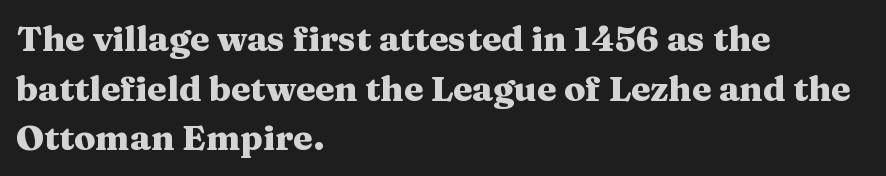
Q: Is the text bold? A: Yes.
Q: Is the text italic (slanted)? A: No, it is upright.
Q: Is the typeface a serif or a sans-serif typeface? A: Serif.
Q: Is the text underlined? A: No.
Q: How is the paragraph aligned? A: Left-aligned.
Q: Is the spacing between letters normal or unusually wide? A: Normal.
Q: Is the spacing between lines tight, normal or loose? A: Normal.
Q: Width (condensed, normal, or wide)? A: Wide.
Q: Stroke contrast? A: Medium.
Q: x-height? A: Medium.
Q: Monospaced? A: No.
